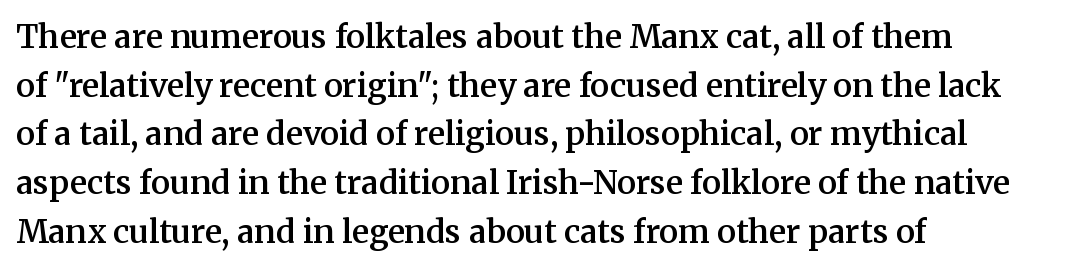
Notice how the stems are strictly vertical — no italics here. The compositor pushed each line to the left boundary. Quick note: underline off. The type family on display is of the serif kind. As a designer I'd log this as weight 600, semibold. Tracking value appears to be zero — textbook default spacing.
